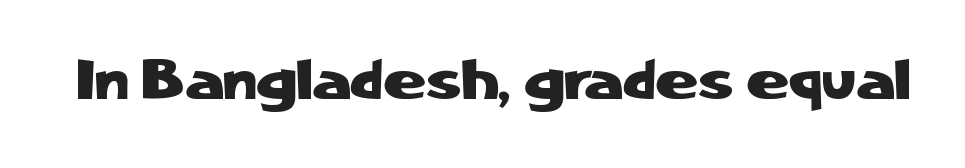
Q: Is the text italic (slanted)? A: No, it is upright.
Q: Is the typeface a serif or a sans-serif typeface? A: Sans-serif.
Q: Is the text underlined? A: No.
Q: Is the spacing between letters normal or unusually wide? A: Normal.
Q: Width (condensed, normal, or wide)? A: Normal.
Q: Stroke contrast? A: Low.
Q: x-height? A: Medium.
Q: Monospaced? A: No.
